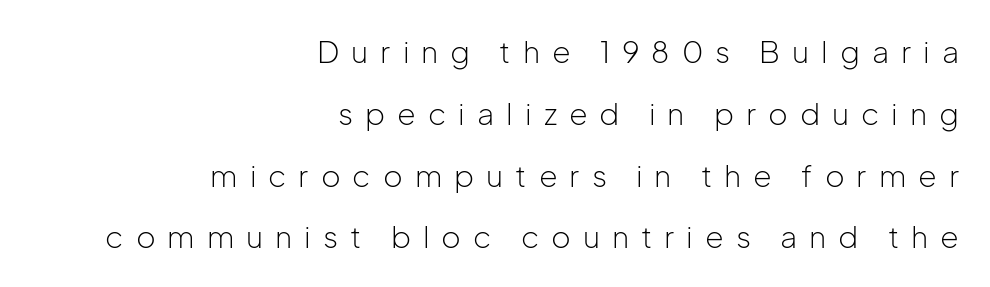
Q: Is the text bold? A: No.
Q: Is the text italic (slanted)? A: No, it is upright.
Q: Is the typeface a serif or a sans-serif typeface? A: Sans-serif.
Q: Is the text underlined? A: No.
Q: How is the paragraph aligned? A: Right-aligned.
Q: Is the spacing between letters normal or unusually wide? A: Unusually wide.
Q: Is the spacing between lines tight, normal or loose? A: Loose.
Q: Width (condensed, normal, or wide)? A: Normal.
Q: Stroke contrast? A: Low.
Q: x-height? A: Medium.
Q: Monospaced? A: No.
